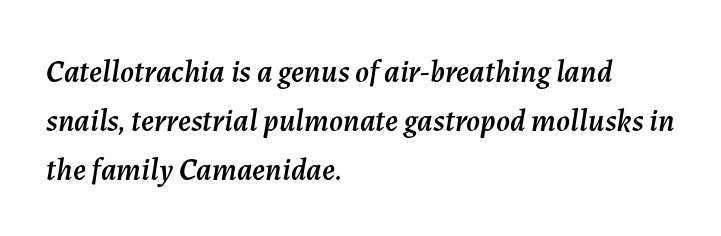
Q: Is the text italic (slanted)? A: Yes, it leans right by about 7 degrees.
Q: Is the text underlined? A: No.
Q: How is the paragraph aligned? A: Left-aligned.
Q: Is the spacing between letters normal or unusually wide? A: Normal.
Q: Is the spacing between lines tight, normal or loose? A: Normal.
Q: Width (condensed, normal, or wide)? A: Normal.
Q: Stroke contrast? A: Medium.
Q: x-height? A: Medium.
Q: Monospaced? A: No.
